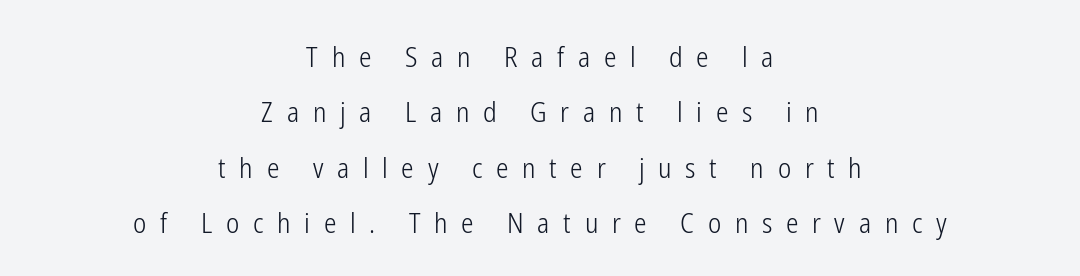
Caption: expanded tracking, letters set apart. The space directly below the letters is spotless. Each line is balanced around a shared central axis. The typeface has the unassuming heft of standard copy or less. In terms of letterform style, serifs are entirely absent. Notice how the stems are strictly vertical — no italics here.
